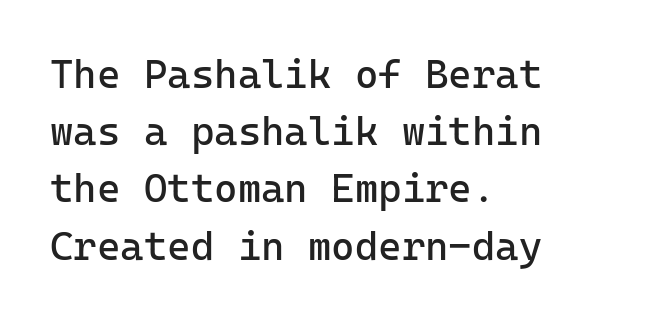
Letters rest on an invisible, unmarked baseline. Each stroke keeps to a modest, everyday thickness or less. The face used here is a sans, in the tradition of grotesques and geometrics. The tracking reads as untouched default to a designer's eye. Left-aligned paragraph, ragged on the right. A typesetter would call this monospace, since all characters share one set width.
